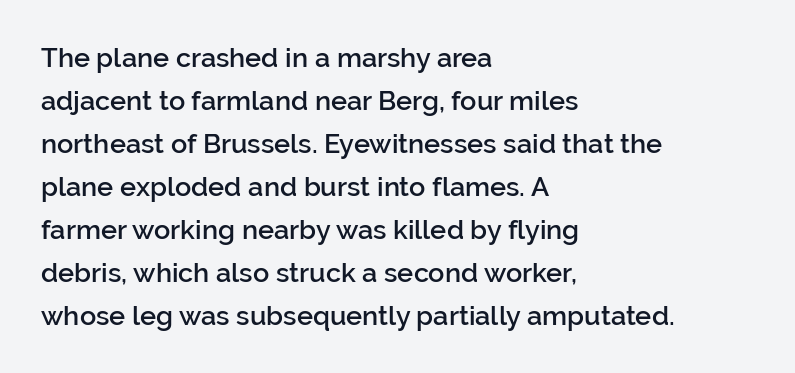
Q: Is the text bold? A: Semi-bold.
Q: Is the text italic (slanted)? A: No, it is upright.
Q: Is the text underlined? A: No.
Q: How is the paragraph aligned? A: Left-aligned.
Q: Is the spacing between letters normal or unusually wide? A: Normal.
Q: Is the spacing between lines tight, normal or loose? A: Normal.
